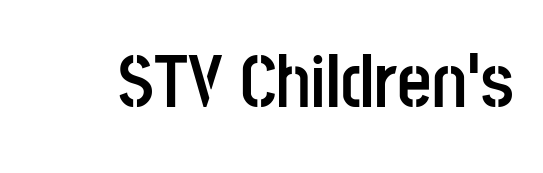
Q: Is the text bold? A: Yes.
Q: Is the text italic (slanted)? A: No, it is upright.
Q: Is the typeface a serif or a sans-serif typeface? A: Sans-serif.
Q: Is the text underlined? A: No.
Q: Is the spacing between letters normal or unusually wide? A: Normal.
Q: Width (condensed, normal, or wide)? A: Condensed.
Q: Stroke contrast? A: Low.
Q: x-height? A: Large.
Q: Monospaced? A: No.
